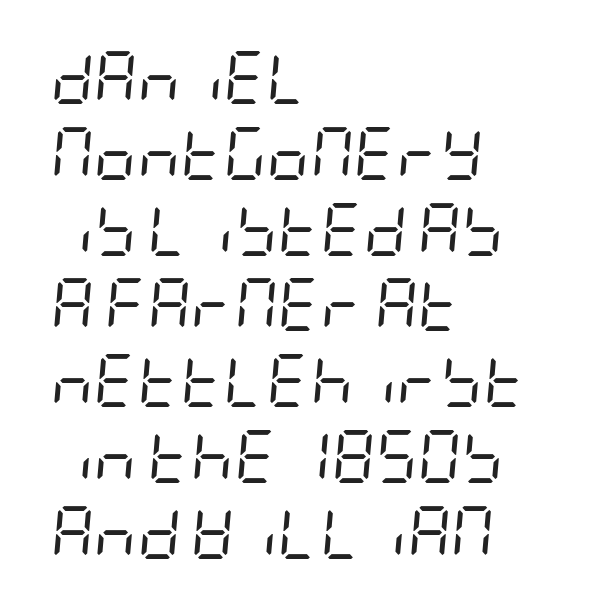
{"italic": "yes", "lean": "right", "slant_degrees": 5, "bold": "no", "weight": "regular", "width": "condensed", "stroke_contrast": "low", "x_height": "large", "underline": "no", "align": "left", "line_spacing": "normal", "line_spacing_ratio": 1.43, "letter_spacing": "normal", "letter_spacing_em": 0.0, "glyph_px": 53}
